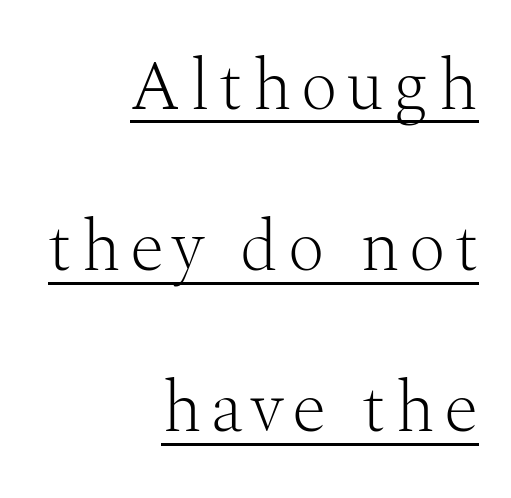
The image shows 71 px light serif type, upright; set right-aligned, loose line spacing (2.27x), underlined; medium stroke contrast and a medium x-height.
